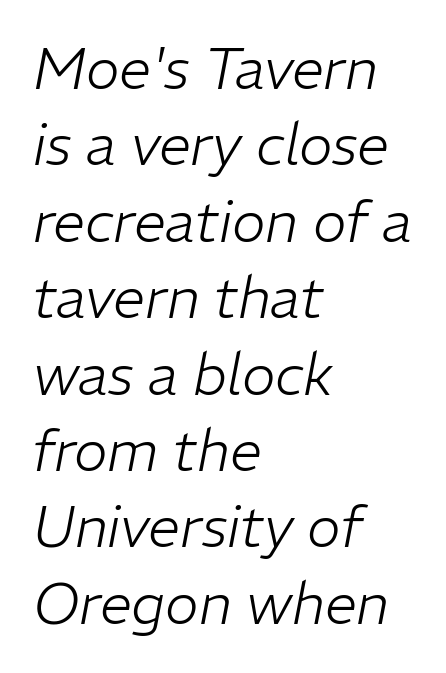
The passage shown has conventional tracking throughout. Note the varied advance widths — an 'i' is clearly narrower than an 'm'. The vertical gap from one line to the next is medium. Horizontal alignment here is leftward, the default for most running prose. Italic? Definitely — the glyphs are oblique.
